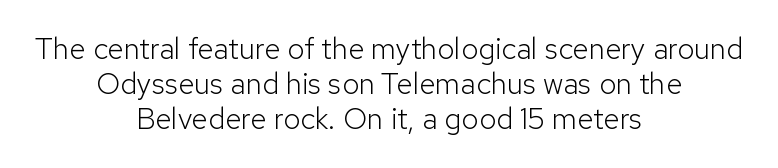
{"serif": "no", "italic": "no", "bold": "no", "weight": "light", "width": "normal", "stroke_contrast": "low", "x_height": "medium", "monospaced": "no", "underline": "no", "align": "center", "line_spacing_ratio": 1.17, "letter_spacing": "normal", "letter_spacing_em": 0.0, "glyph_px": 30}
